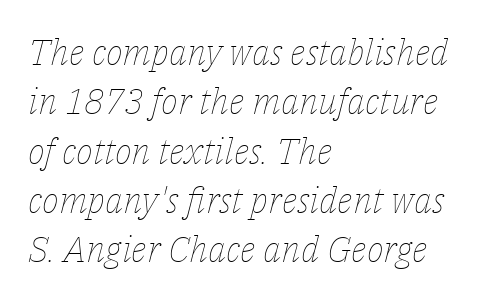
The image shows 36 px thin type, italic (leaning right); set left-aligned, normal line spacing (1.37x), normal letter spacing, not underlined; low stroke contrast and a medium x-height.
